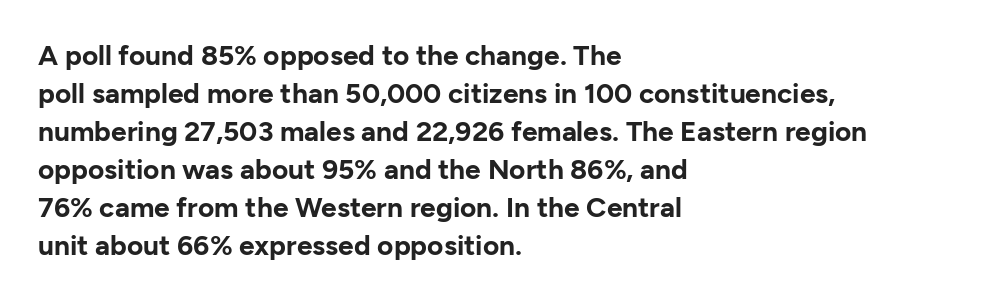
The image shows 28 px bold sans-serif type, upright; set left-aligned, normal line spacing (1.36x), normal letter spacing, not underlined; low stroke contrast and a medium x-height.
